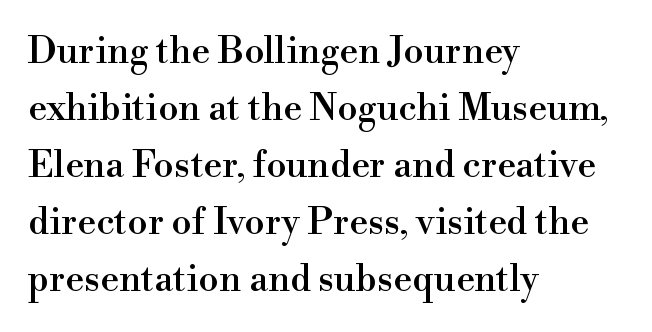
This sample uses a serif face. Notice how the stems are strictly vertical — no italics here. The gaps between neighbouring characters are ordinary and unremarkable. Proportional: the letters do not fall into vertical columns.
